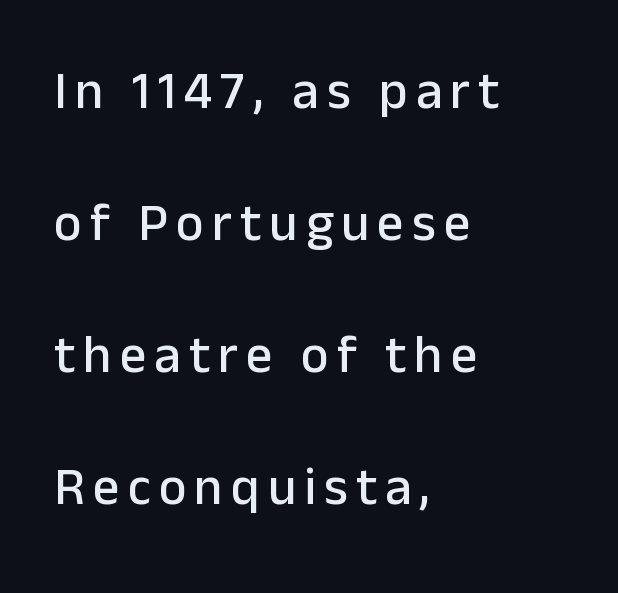
Layout note: lines flush left. Style check: upright. Serif or sans? Sans — the stroke terminals are bare. Check the space under the baseline: it is left empty. These lines are rendered in a variable-pitch font. The block of text is sparse from top to bottom, with ample space between rows.
